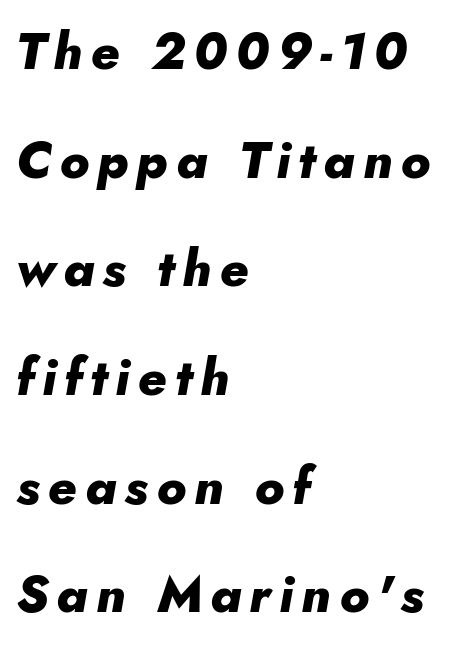
The paragraph has a hard left edge and a soft right edge. Unmarked baselines from the first word to the last. The rendering uses a large line-height, opening up the rows. The letters are slanted; this is an italic face.
